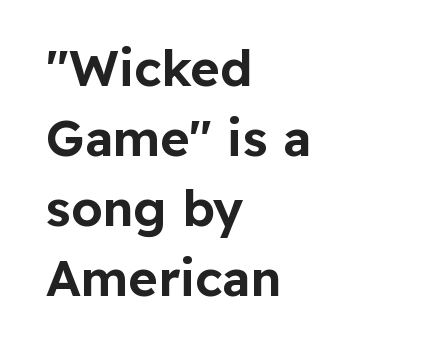
The image shows 50 px sans-serif type, upright; set left-aligned, normal line spacing (1.4x), normal letter spacing, not underlined; low stroke contrast and a medium x-height.
